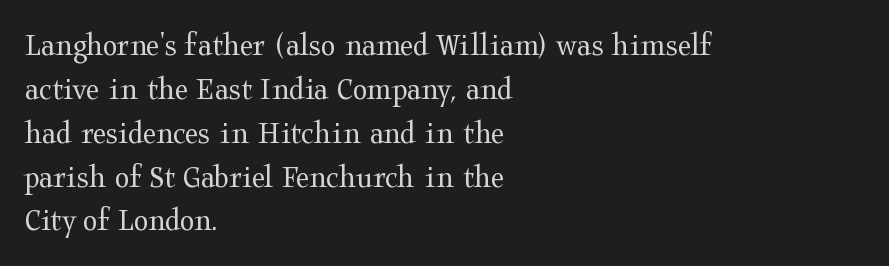
These lines are set flush left with a ragged right edge. Old-style or modern, the face here clearly has serifs. The rendering uses natural spacing where letterforms have individual widths. Bold? No — there's no thickening of the strokes.
